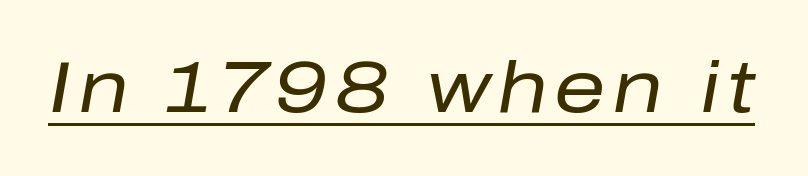
Q: Is the text bold? A: No.
Q: Is the text italic (slanted)? A: Yes, it leans right by about 10 degrees.
Q: Is the text underlined? A: Yes.
Q: Width (condensed, normal, or wide)? A: Normal.
Q: Stroke contrast? A: Low.
Q: x-height? A: Medium.
Q: Monospaced? A: No.
